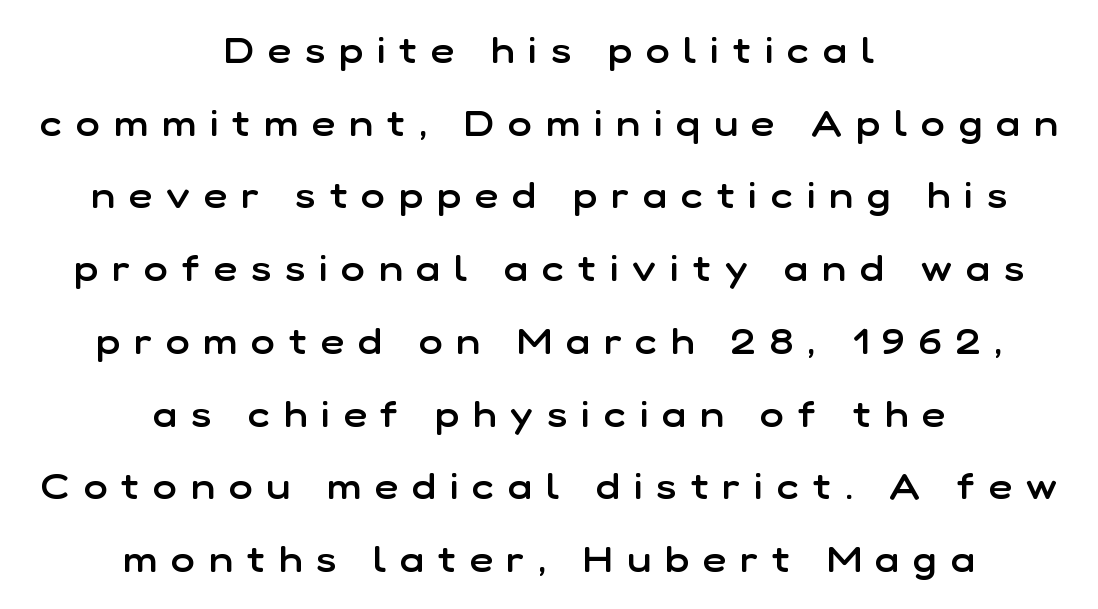
The image shows 36 px semibold sans-serif type, upright; set centered, loose line spacing (2.02x), unusually wide letter spacing (+0.39 em), not underlined; low stroke contrast and a medium x-height.
